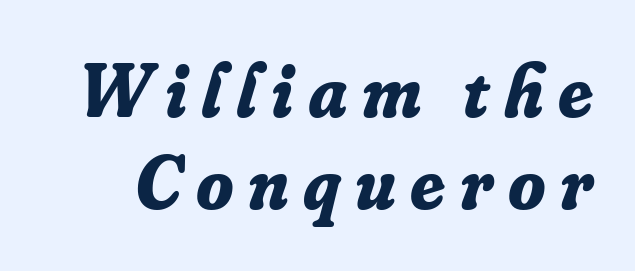
{"serif": "yes", "italic": "yes", "lean": "right", "slant_degrees": 16, "bold": "yes", "weight": "bold", "width": "normal", "stroke_contrast": "low", "x_height": "small", "monospaced": "no", "underline": "no", "line_spacing_ratio": 1.21, "glyph_px": 76}
